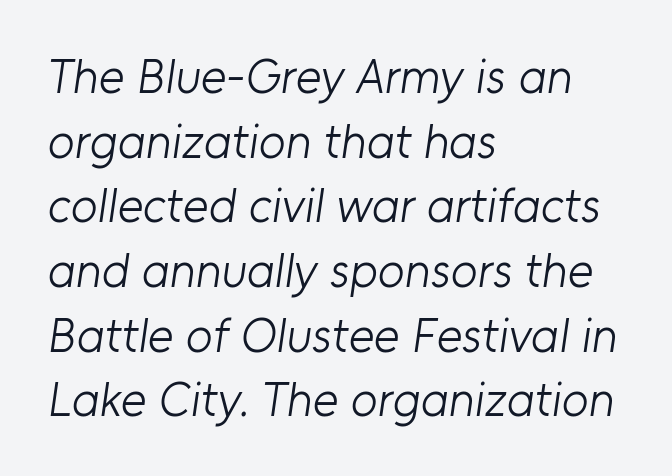
The image shows 49 px light sans-serif type; set left-aligned, normal line spacing (1.32x), normal letter spacing, not underlined; low stroke contrast and a medium x-height.
